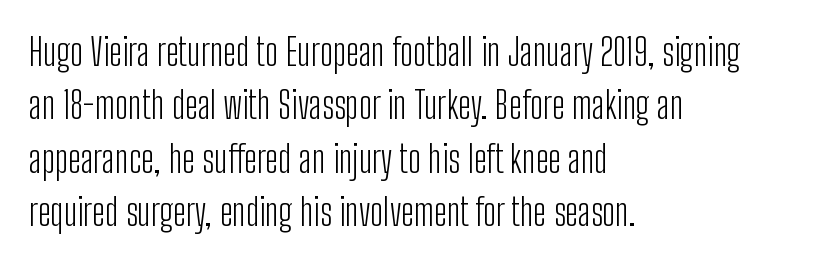
You can tell from the bare stems that sans-serif type was used. The ragged edge is on the right, which tells us the setting is flush left. The face used here is proportionally spaced, like ordinary book or web type. How would I describe the line gaps? Plain and ordinary. The specimen reads as upright at a glance.
